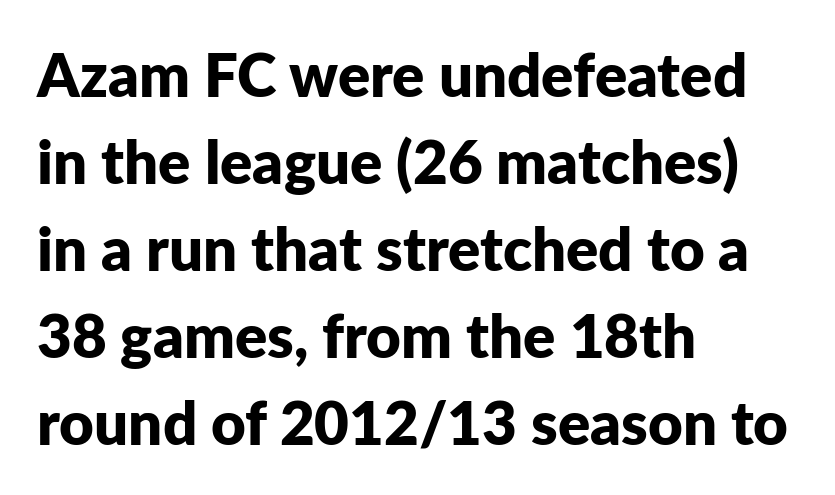
{"serif": "no", "italic": "no", "bold": "yes", "weight": "bold", "width": "normal", "stroke_contrast": "low", "x_height": "medium", "monospaced": "no", "underline": "no", "align": "left", "line_spacing": "normal", "line_spacing_ratio": 1.45, "letter_spacing": "normal", "letter_spacing_em": 0.0, "glyph_px": 60}
